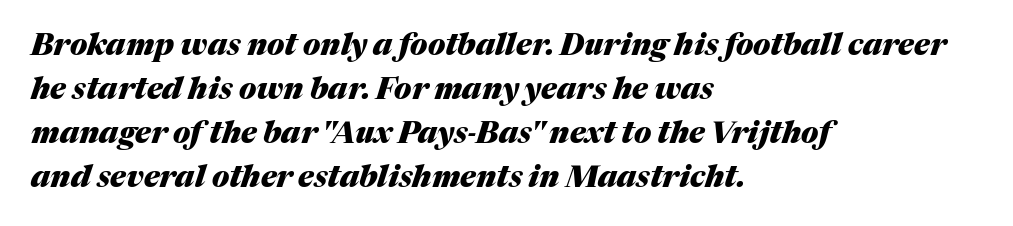
A classic flush-left, rag-right setting is used for this passage. This sample has the flowing, uneven cadence of proportional lettering. Honestly, the row spacing looks completely unremarkable. Spacing between characters is what you'd get straight out of the box. Weight check: bold — yes, fully.
